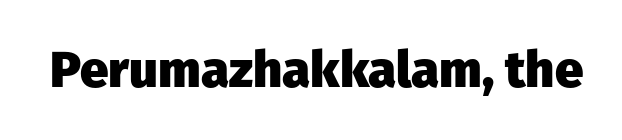
{"serif": "no", "italic": "no", "bold": "yes", "weight": "heavy", "width": "normal", "stroke_contrast": "low", "x_height": "medium", "monospaced": "no", "underline": "no", "letter_spacing": "normal", "letter_spacing_em": 0.0, "glyph_px": 51}
